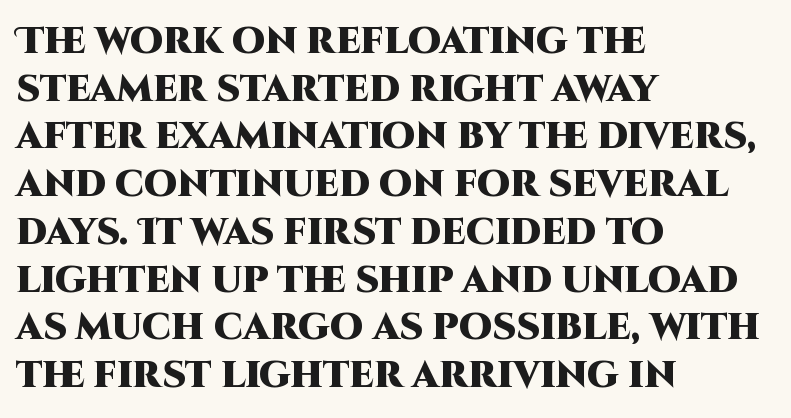
{"serif": "no", "italic": "no", "bold": "yes", "weight": "heavy", "width": "normal", "stroke_contrast": "high", "x_height": "large", "monospaced": "no", "underline": "no", "align": "left", "line_spacing": "normal", "line_spacing_ratio": 1.29, "letter_spacing": "normal", "letter_spacing_em": 0.0, "glyph_px": 37}
